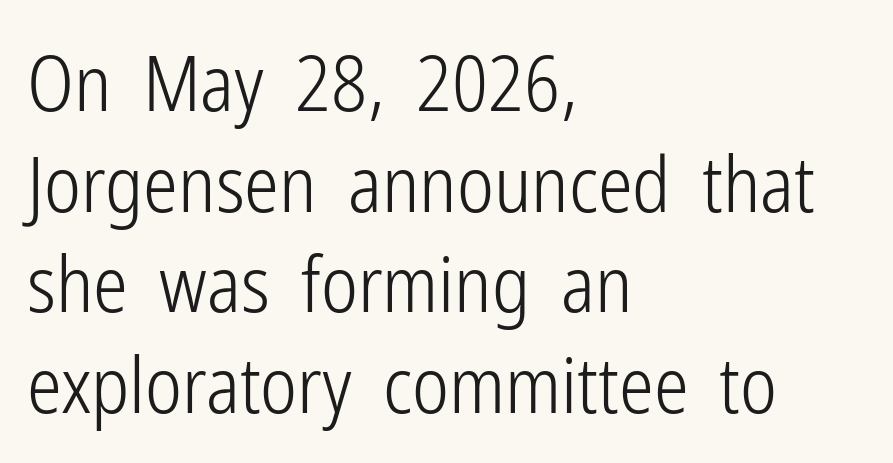
The image shows 78 px light, condensed sans-serif type, upright; set left-aligned, normal line spacing (1.29x), normal letter spacing, not underlined; low stroke contrast and a medium x-height.
